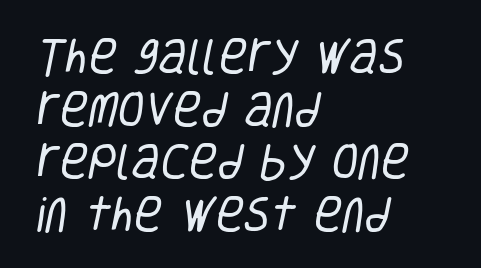
Does the leading feel generous? No, just average. Is this a fixed-width face? No — the glyphs have proportional, varying widths. The typeface chosen for these lines omits serifs. This sample is left-justified, so line endings fall wherever the words run out. The gaps between neighbouring characters are ordinary and unremarkable.
